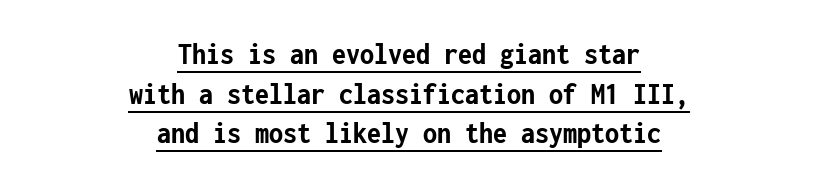
{"serif": "no", "italic": "no", "bold": "yes", "weight": "semibold", "width": "condensed", "stroke_contrast": "low", "x_height": "medium", "monospaced": "yes", "underline": "yes", "align": "center", "line_spacing_ratio": 1.24, "letter_spacing": "normal", "letter_spacing_em": 0.0, "glyph_px": 32}
